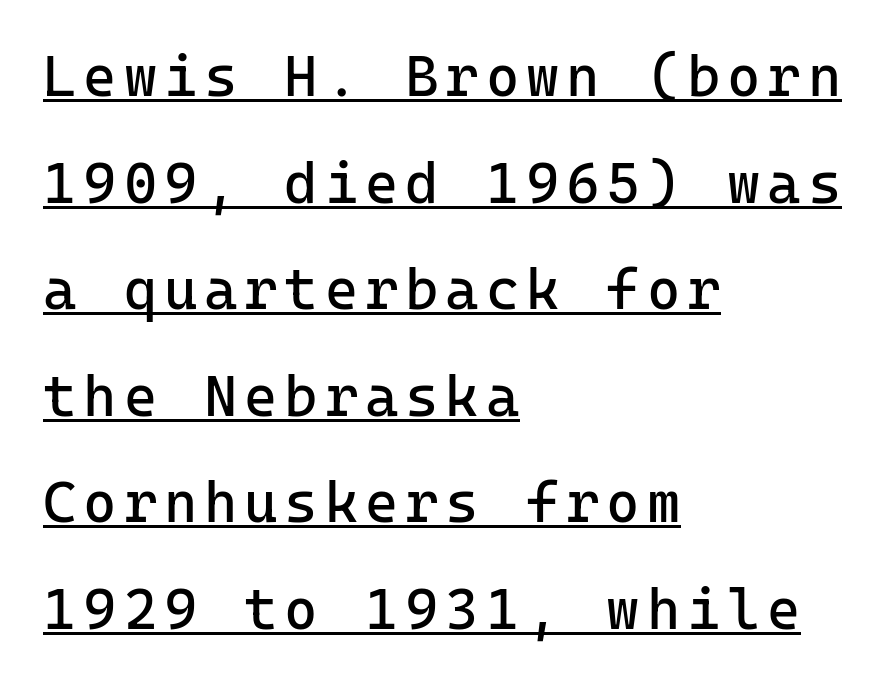
Alignment: flush left. Characters remain perfectly vertical along every line. The font family rendered here belongs to the sans-serif group. Stroke mass is kept to a normal reading level or below. Has an underline been added? It has.
